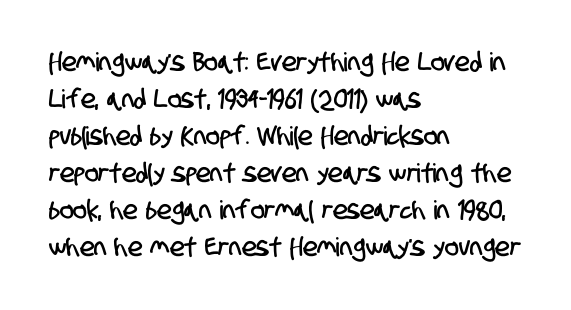
The image shows 26 px text type; set left-aligned, normal line spacing (1.42x), normal letter spacing, not underlined.
